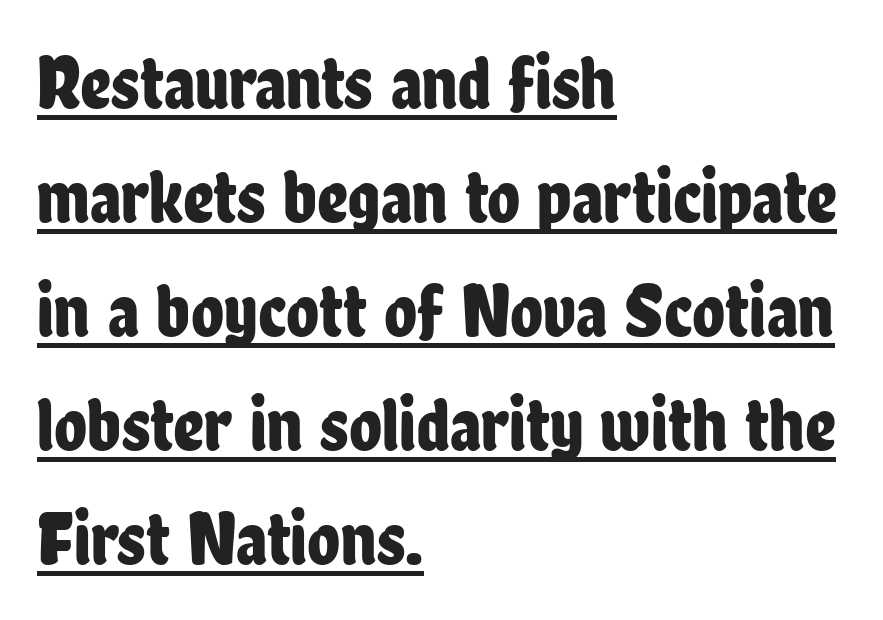
Q: Is the text italic (slanted)? A: No, it is upright.
Q: Is the typeface a serif or a sans-serif typeface? A: Sans-serif.
Q: Is the text underlined? A: Yes.
Q: How is the paragraph aligned? A: Left-aligned.
Q: Is the spacing between letters normal or unusually wide? A: Normal.
Q: Is the spacing between lines tight, normal or loose? A: Normal.
Q: Width (condensed, normal, or wide)? A: Condensed.
Q: Stroke contrast? A: Low.
Q: x-height? A: Medium.
Q: Monospaced? A: No.
